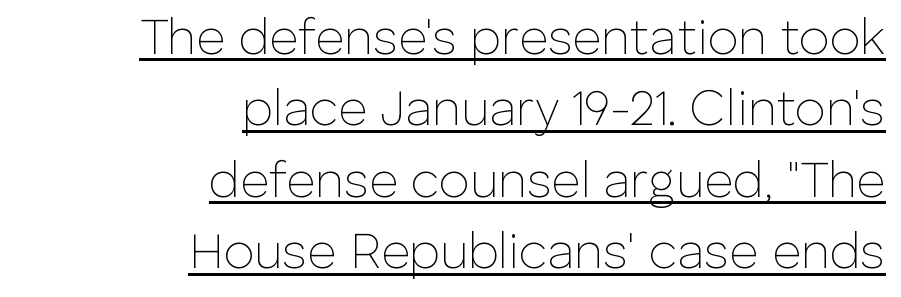
{"serif": "no", "italic": "no", "bold": "no", "weight": "thin", "width": "normal", "stroke_contrast": "low", "x_height": "medium", "monospaced": "no", "underline": "yes", "align": "right", "line_spacing": "normal", "line_spacing_ratio": 1.43, "letter_spacing": "normal", "letter_spacing_em": 0.0, "glyph_px": 50}
